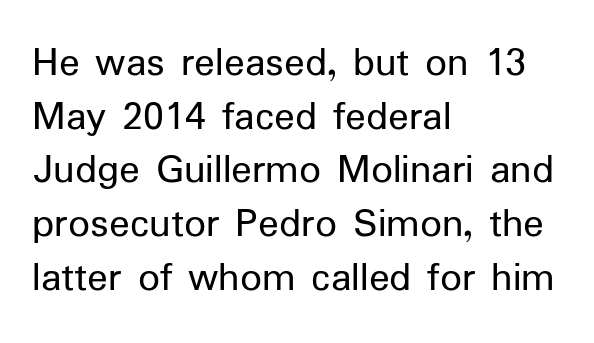
{"serif": "no", "italic": "no", "bold": "no", "weight": "regular", "width": "normal", "stroke_contrast": "low", "x_height": "medium", "monospaced": "no", "underline": "no", "align": "left", "line_spacing": "normal", "line_spacing_ratio": 1.25, "letter_spacing": "normal", "letter_spacing_em": 0.0, "glyph_px": 43}
